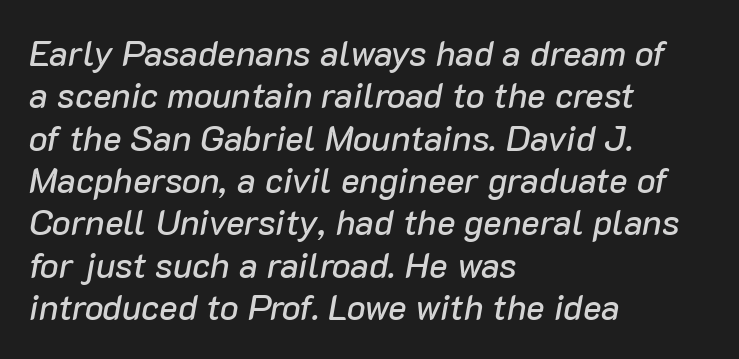
Q: Is the text italic (slanted)? A: Yes, it leans right by about 10 degrees.
Q: Is the text underlined? A: No.
Q: How is the paragraph aligned? A: Left-aligned.
Q: Is the spacing between letters normal or unusually wide? A: Normal.
Q: Width (condensed, normal, or wide)? A: Normal.
Q: Stroke contrast? A: Low.
Q: x-height? A: Medium.
Q: Monospaced? A: No.
